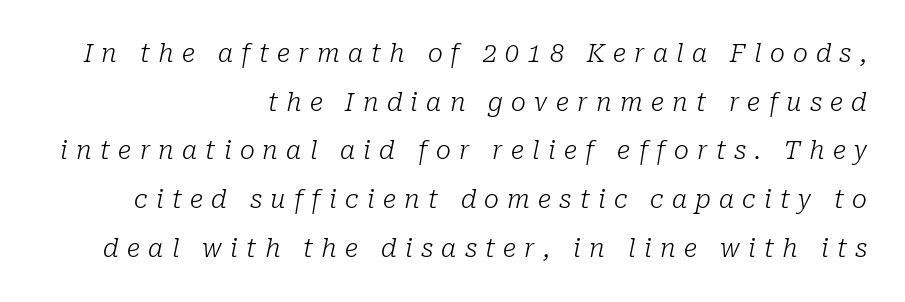
Underlining? Definitely not there. No extra ink here — the face is not bold. The text carries the slant typical of an italic or oblique font. Right-aligned paragraph, ragged on the left.
